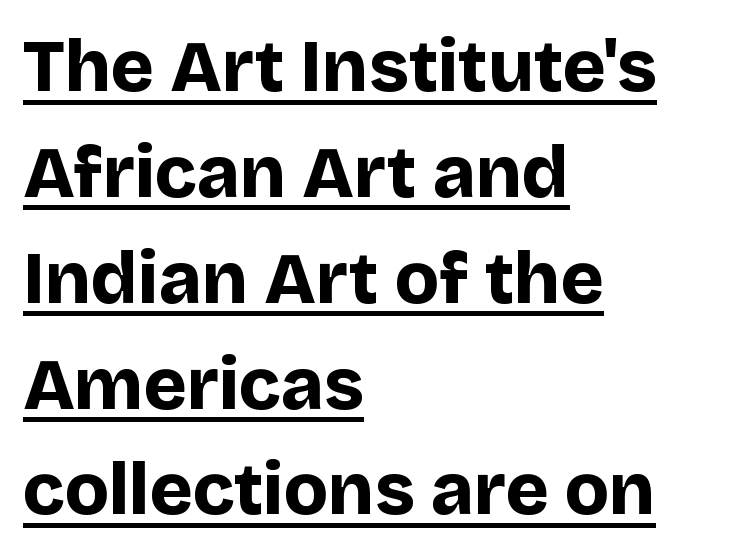
The image shows 73 px bold sans-serif type, upright; set left-aligned, normal line spacing (1.45x), normal letter spacing, underlined; low stroke contrast and a large x-height.
